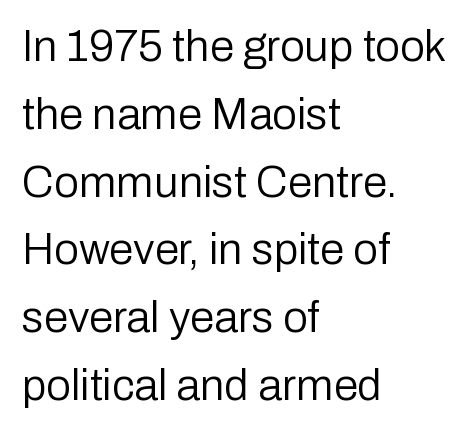
Q: Is the text bold? A: No.
Q: Is the text italic (slanted)? A: No, it is upright.
Q: Is the typeface a serif or a sans-serif typeface? A: Sans-serif.
Q: Is the text underlined? A: No.
Q: How is the paragraph aligned? A: Left-aligned.
Q: Is the spacing between letters normal or unusually wide? A: Normal.
Q: Is the spacing between lines tight, normal or loose? A: Normal.
Q: Width (condensed, normal, or wide)? A: Normal.
Q: Stroke contrast? A: Low.
Q: x-height? A: Medium.
Q: Monospaced? A: No.
